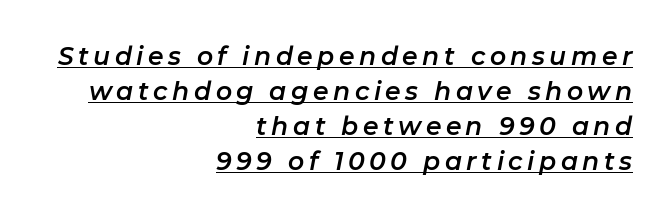
Descenders here cross a horizontal rule under the line. The passage is arranged like a letterhead date or caption credit — flush right. The font's italic variant was chosen for this text. One glance says typical: line gaps are just what's usual.
